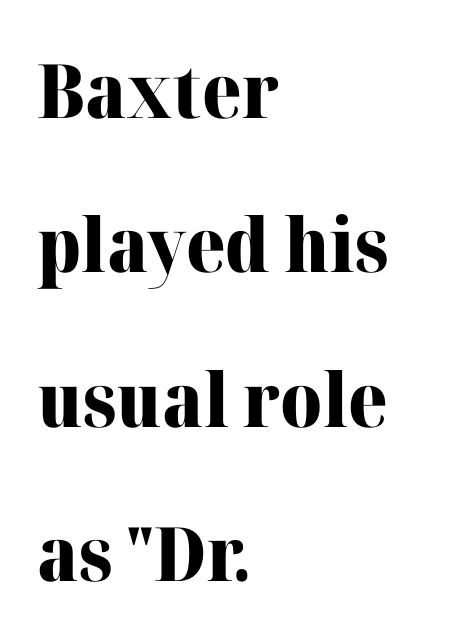
The image shows 75 px heavy serif type, upright; set left-aligned, loose line spacing (2.06x), normal letter spacing, not underlined; high stroke contrast and a medium x-height.
